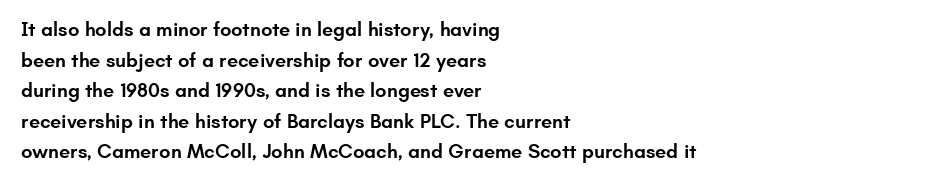
{"italic": "no", "bold": "semi", "underline": "no", "align": "left", "line_spacing": "normal", "line_spacing_ratio": 1.53, "letter_spacing": "normal", "letter_spacing_em": 0.0, "glyph_px": 20}
